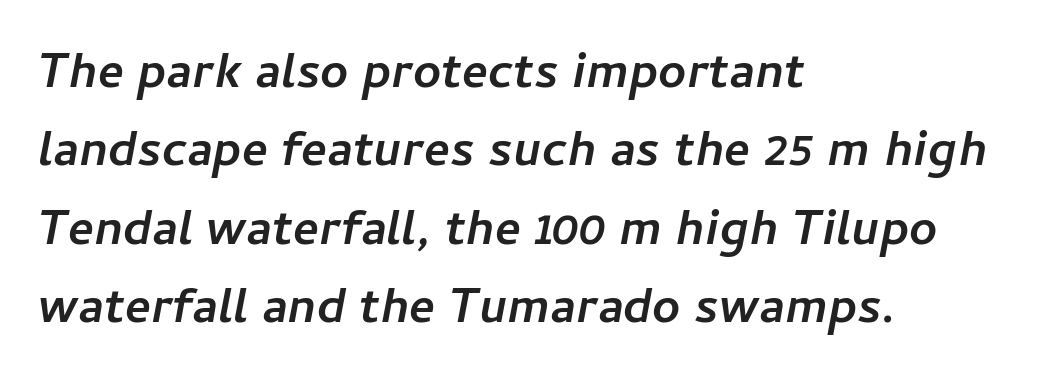
The image shows 49 px semibold type, italic (leaning right); set left-aligned, normal line spacing (1.6x), normal letter spacing, not underlined; low stroke contrast and a medium x-height.
